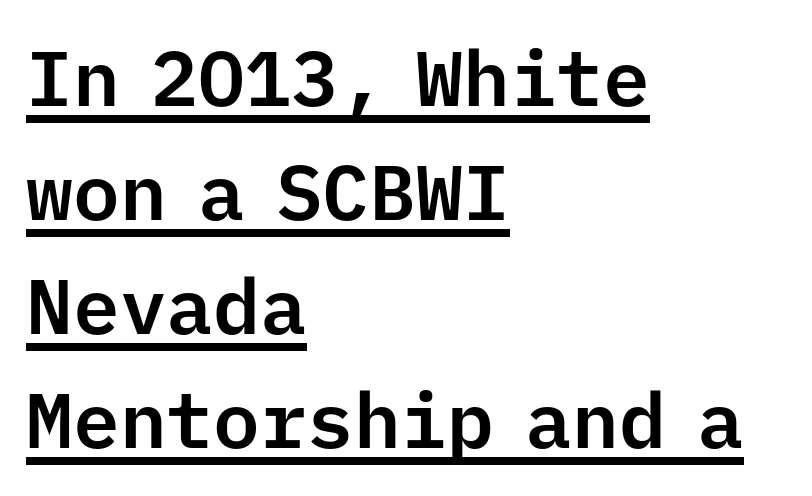
This sample uses plain, unmodified letter spacing. Students, observe: this is what conventionally led text looks like. A continuous stroke trails under the words, as in a hyperlink. Fixed-width glyphs throughout — classic coding-font behaviour. To sum up the face: it is a sans, with no serifs. Posture: upright roman.
